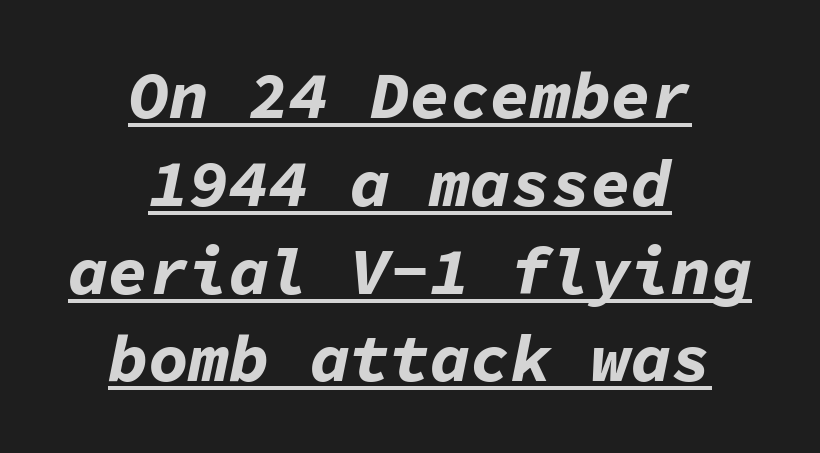
The image shows 67 px bold type, italic (leaning right), monospaced; set centered, normal line spacing (1.31x), normal letter spacing, underlined; low stroke contrast and a medium x-height.
